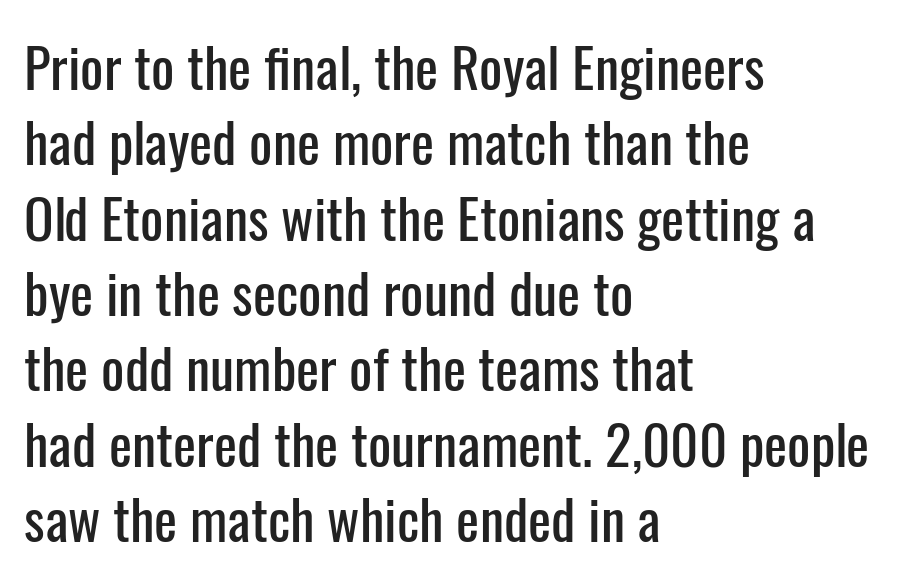
The image shows 55 px condensed sans-serif type, upright; set left-aligned, normal line spacing (1.37x), normal letter spacing, not underlined; low stroke contrast and a medium x-height.
